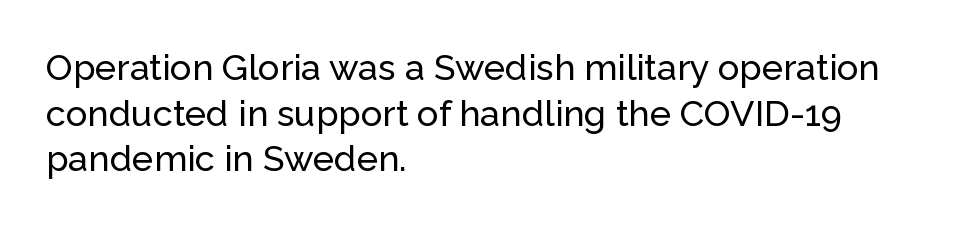
In CSS terms this would be text-align: left. Serif or sans? Sans — the stroke terminals are bare. Here the glyphs are tracked normally, forming tight word shapes. Beneath every word, the page is bare.
